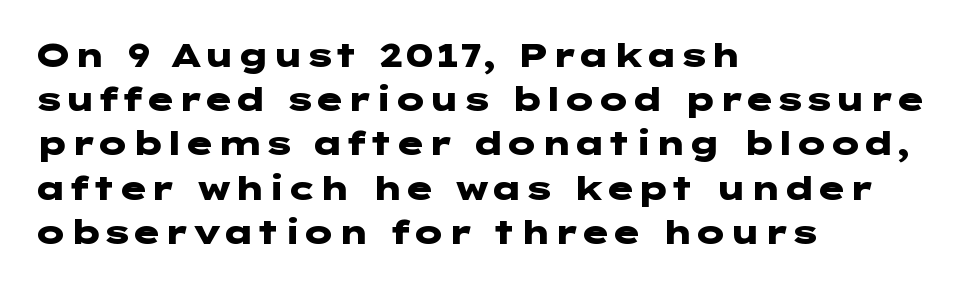
The image shows 33 px heavy, wide sans-serif type, upright; set left-aligned, normal line spacing (1.34x), normal letter spacing, not underlined; low stroke contrast and a medium x-height.
